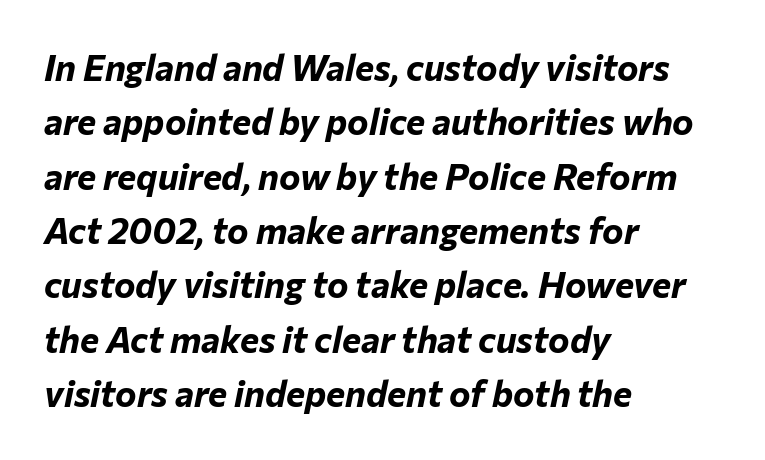
Q: Is the text bold? A: Yes.
Q: Is the text italic (slanted)? A: Yes, it leans right by about 12 degrees.
Q: Is the text underlined? A: No.
Q: How is the paragraph aligned? A: Left-aligned.
Q: Is the spacing between letters normal or unusually wide? A: Normal.
Q: Is the spacing between lines tight, normal or loose? A: Normal.
Q: Width (condensed, normal, or wide)? A: Normal.
Q: Stroke contrast? A: Low.
Q: x-height? A: Medium.
Q: Monospaced? A: No.
